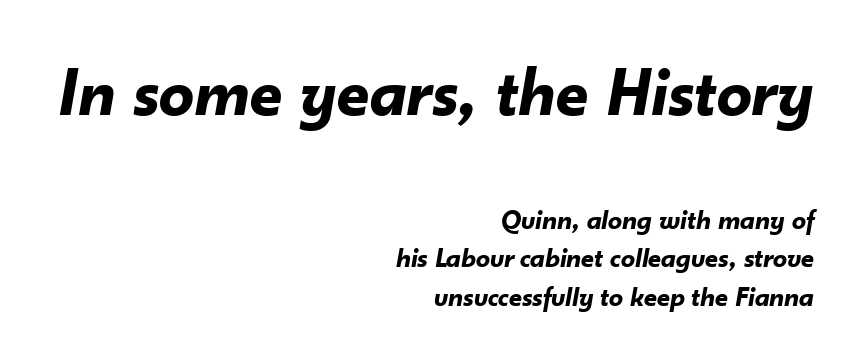
Q: Is the text bold? A: Yes.
Q: Is the text italic (slanted)? A: Yes, it leans right by about 10 degrees.
Q: Is the text underlined? A: No.
Q: How is the paragraph aligned? A: Right-aligned.
Q: Is the spacing between letters normal or unusually wide? A: Normal.
Q: Is the spacing between lines tight, normal or loose? A: Normal.
Q: Which block of text is set in a larger size, the first (top) or the second (bottom)? A: The first (top) one.
Q: Width (condensed, normal, or wide)? A: Normal.
Q: Stroke contrast? A: Low.
Q: x-height? A: Small.
Q: Monospaced? A: No.
